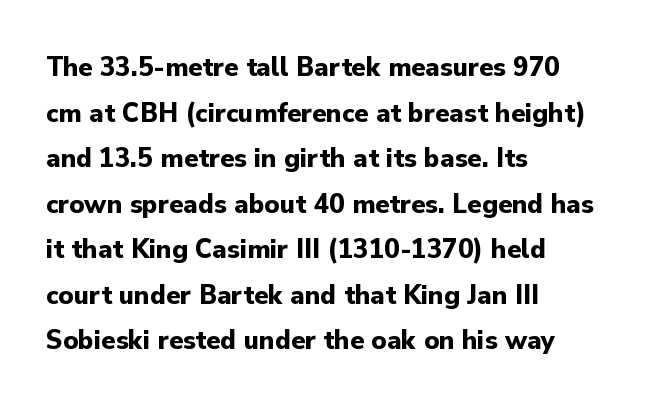
{"serif": "no", "italic": "no", "bold": "yes", "weight": "bold", "width": "normal", "stroke_contrast": "low", "x_height": "small", "monospaced": "no", "underline": "no", "align": "left", "line_spacing": "normal", "line_spacing_ratio": 1.57, "letter_spacing": "normal", "letter_spacing_em": 0.0, "glyph_px": 29}
